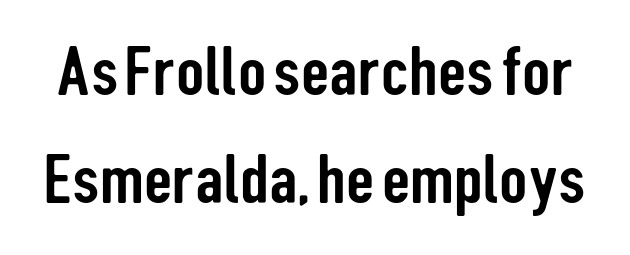
Q: Is the text italic (slanted)? A: No, it is upright.
Q: Is the typeface a serif or a sans-serif typeface? A: Sans-serif.
Q: Is the text underlined? A: No.
Q: Is the spacing between letters normal or unusually wide? A: Normal.
Q: Is the spacing between lines tight, normal or loose? A: Normal.
Q: Width (condensed, normal, or wide)? A: Condensed.
Q: Stroke contrast? A: Low.
Q: x-height? A: Medium.
Q: Monospaced? A: No.
